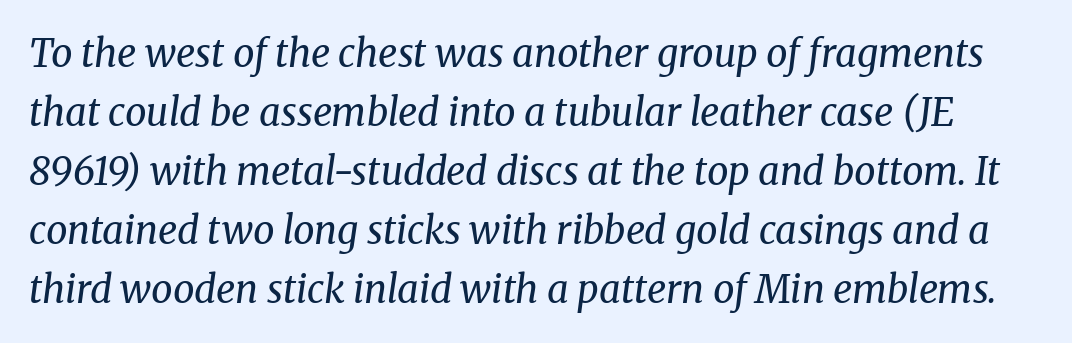
Tall strokes in this sample are angled rather than plumb. The face looks like a standard text weight, possibly lighter. The foot of each line stays bare and open. The rendering uses a moderate line-height, typical for paragraphs. You could call the tracking neutral — neither tight nor loose.
